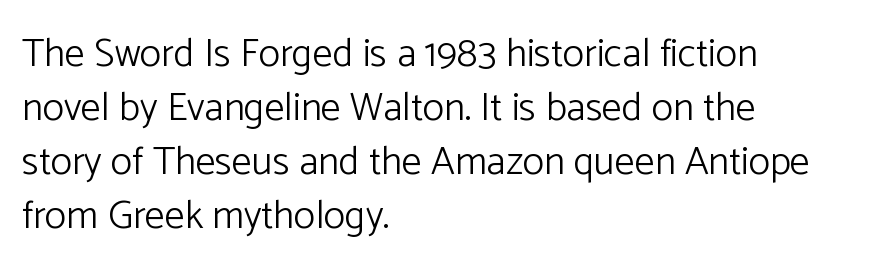
Q: Is the text bold? A: No.
Q: Is the text italic (slanted)? A: No, it is upright.
Q: Is the typeface a serif or a sans-serif typeface? A: Sans-serif.
Q: Is the text underlined? A: No.
Q: How is the paragraph aligned? A: Left-aligned.
Q: Is the spacing between letters normal or unusually wide? A: Normal.
Q: Is the spacing between lines tight, normal or loose? A: Normal.
Q: Width (condensed, normal, or wide)? A: Normal.
Q: Stroke contrast? A: Low.
Q: x-height? A: Medium.
Q: Monospaced? A: No.
